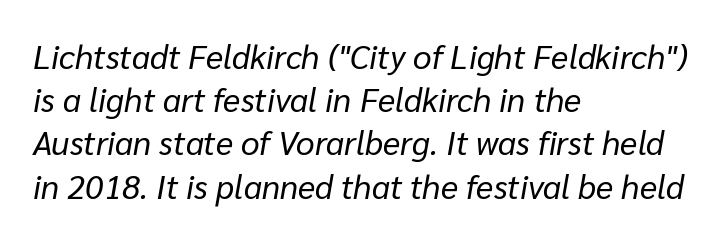
The image shows 33 px regular-weight type, italic (leaning right); set left-aligned, normal line spacing (1.31x), normal letter spacing, not underlined; low stroke contrast and a medium x-height.
